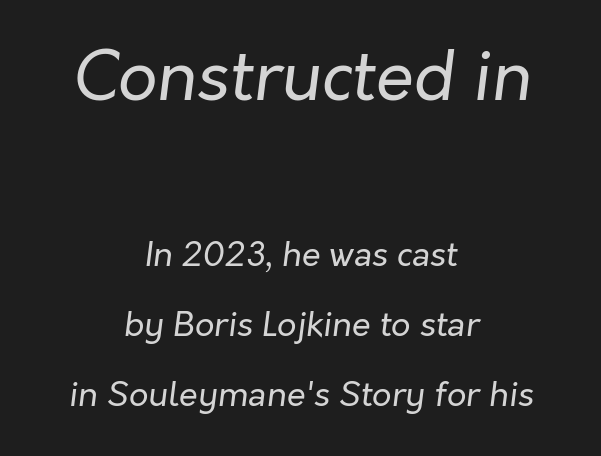
{"italic": "yes", "lean": "right", "slant_degrees": 7, "bold": "no", "weight": "regular", "width": "normal", "stroke_contrast": "low", "x_height": "medium", "monospaced": "no", "underline": "no", "align": "center", "line_spacing": "loose", "line_spacing_ratio": 2.06, "letter_spacing": "normal", "letter_spacing_em": 0.0, "larger_block": "first", "size_ratio": 2.03, "glyph_px": 69}
